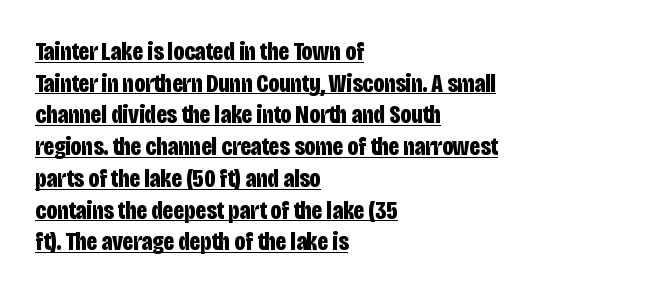
{"italic": "no", "bold": "yes", "underline": "yes", "align": "left", "line_spacing_ratio": 1.22, "letter_spacing": "normal", "letter_spacing_em": 0.0, "glyph_px": 26}
